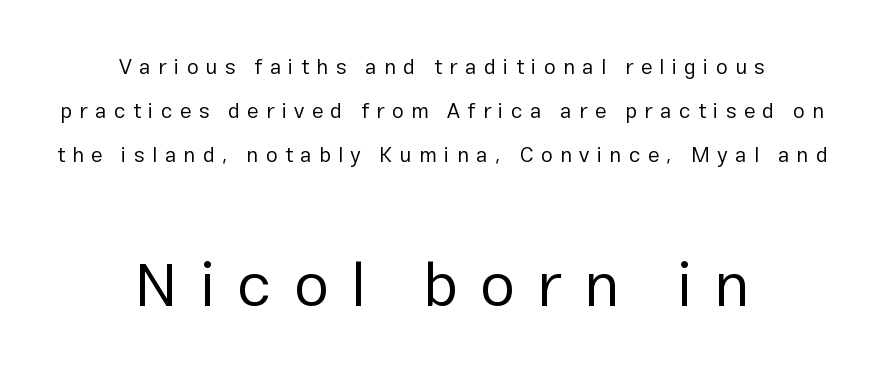
{"serif": "no", "italic": "no", "bold": "no", "weight": "regular", "width": "normal", "stroke_contrast": "low", "x_height": "medium", "monospaced": "no", "underline": "no", "align": "center", "line_spacing": "loose", "line_spacing_ratio": 2.1, "letter_spacing": "wide", "letter_spacing_em": 0.35, "larger_block": "second", "size_ratio": 3.0, "glyph_px": 63}
